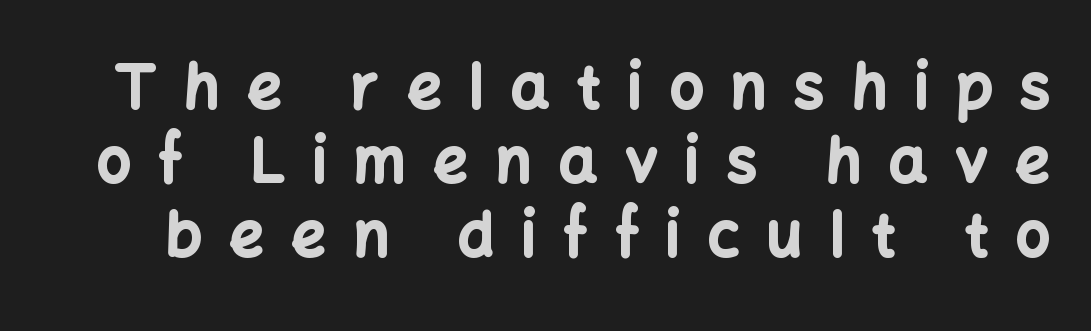
The image shows 60 px bold sans-serif type, upright; set line spacing 1.23x, unusually wide letter spacing (+0.46 em), not underlined; low stroke contrast and a medium x-height.
